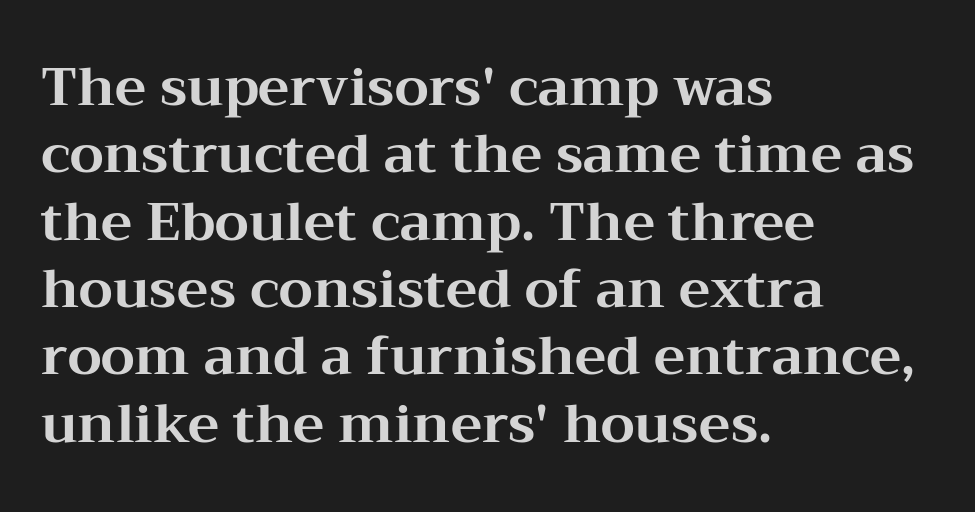
Q: Is the text bold? A: Yes.
Q: Is the text italic (slanted)? A: No, it is upright.
Q: Is the typeface a serif or a sans-serif typeface? A: Serif.
Q: Is the text underlined? A: No.
Q: How is the paragraph aligned? A: Left-aligned.
Q: Is the spacing between letters normal or unusually wide? A: Normal.
Q: Is the spacing between lines tight, normal or loose? A: Normal.
Q: Width (condensed, normal, or wide)? A: Wide.
Q: Stroke contrast? A: Medium.
Q: x-height? A: Medium.
Q: Monospaced? A: No.
